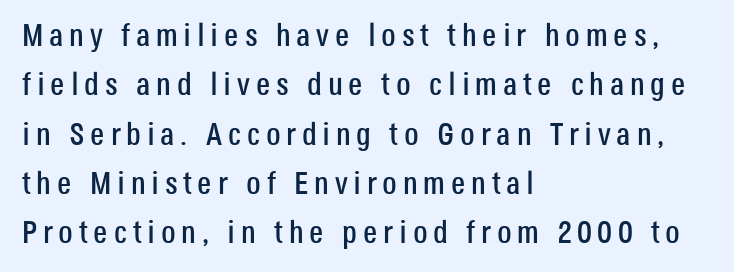
The image shows 32 px condensed sans-serif type, upright; set left-aligned, normal line spacing (1.54x), not underlined; low stroke contrast and a large x-height.
